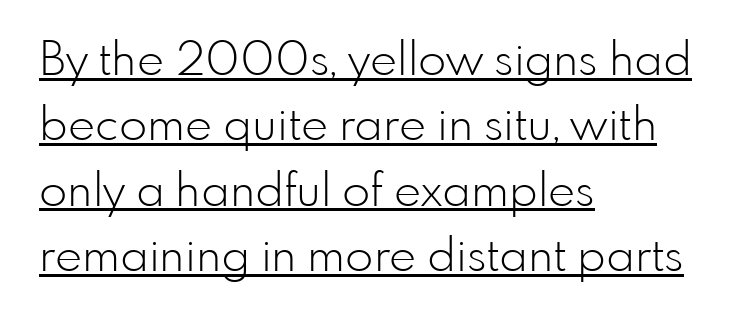
Q: Is the text bold? A: No.
Q: Is the text italic (slanted)? A: No, it is upright.
Q: Is the typeface a serif or a sans-serif typeface? A: Sans-serif.
Q: Is the text underlined? A: Yes.
Q: How is the paragraph aligned? A: Left-aligned.
Q: Is the spacing between letters normal or unusually wide? A: Normal.
Q: Is the spacing between lines tight, normal or loose? A: Normal.
Q: Width (condensed, normal, or wide)? A: Normal.
Q: Stroke contrast? A: Low.
Q: x-height? A: Small.
Q: Monospaced? A: No.
